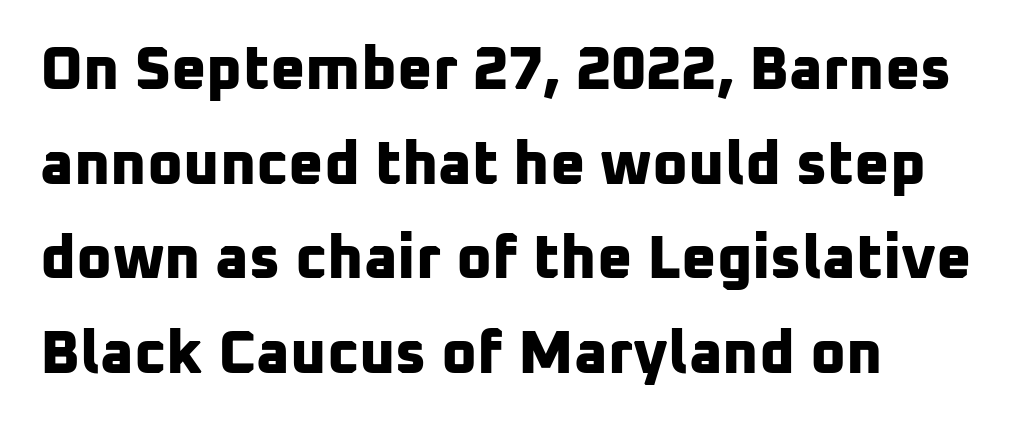
What stands out about the letter spacing? Nothing — it is the standard amount. The glyphs in this specimen are sans serif. The glyphs have the mass of a bold cut. Whoever set this chose a conventional vertical rhythm.
